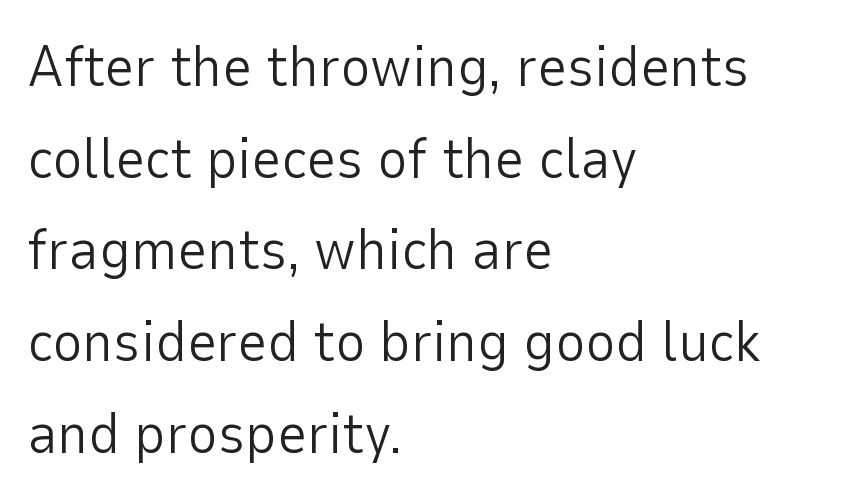
{"serif": "no", "italic": "no", "bold": "no", "weight": "light", "width": "normal", "stroke_contrast": "low", "x_height": "medium", "monospaced": "no", "underline": "no", "align": "left", "line_spacing": "normal", "line_spacing_ratio": 1.58, "letter_spacing": "normal", "letter_spacing_em": 0.0, "glyph_px": 58}
